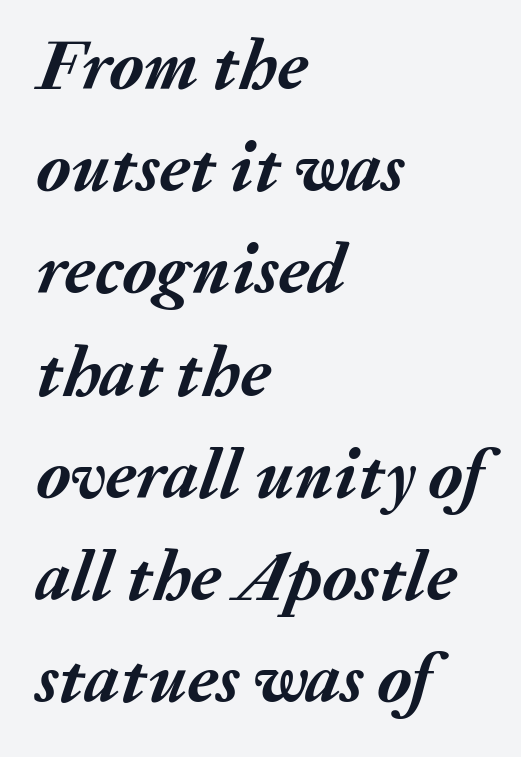
Q: Is the text bold? A: Yes.
Q: Is the text italic (slanted)? A: Yes, it leans right by about 20 degrees.
Q: Is the text underlined? A: No.
Q: How is the paragraph aligned? A: Left-aligned.
Q: Is the spacing between letters normal or unusually wide? A: Normal.
Q: Is the spacing between lines tight, normal or loose? A: Normal.
Q: Width (condensed, normal, or wide)? A: Normal.
Q: Stroke contrast? A: Medium.
Q: x-height? A: Medium.
Q: Monospaced? A: No.
